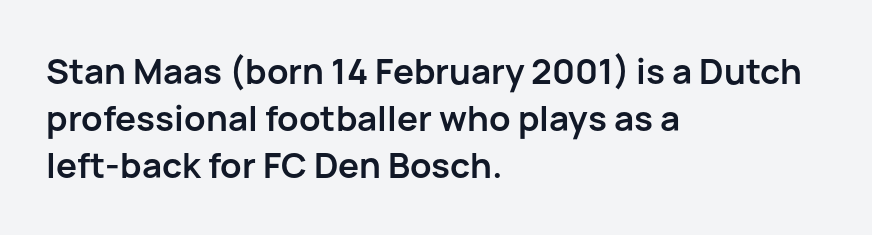
The image shows 35 px semibold sans-serif type, upright; set left-aligned, normal line spacing (1.34x), normal letter spacing, not underlined; low stroke contrast and a medium x-height.
